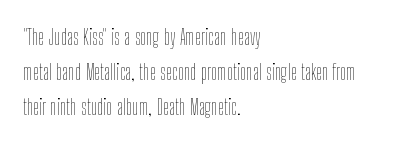
{"italic": "no", "bold": "no", "underline": "no", "align": "left", "line_spacing": "normal", "line_spacing_ratio": 1.59, "letter_spacing": "normal", "letter_spacing_em": 0.0, "glyph_px": 22}
